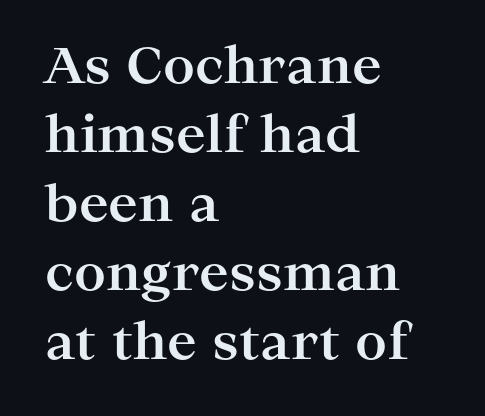
The image shows 50 px bold, wide serif type, upright; set left-aligned, normal line spacing (1.38x), normal letter spacing, not underlined; high stroke contrast and a medium x-height.
